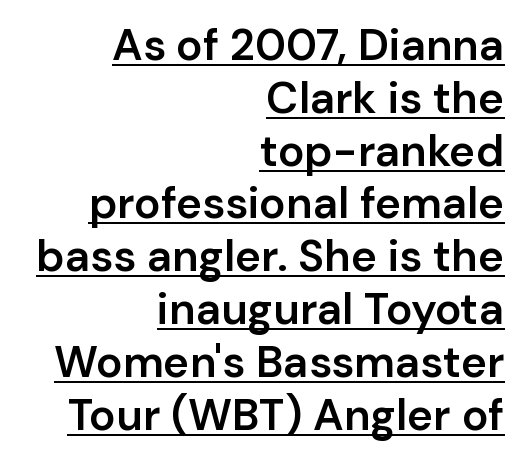
Q: Is the text bold? A: Semi-bold.
Q: Is the text italic (slanted)? A: No, it is upright.
Q: Is the typeface a serif or a sans-serif typeface? A: Sans-serif.
Q: Is the text underlined? A: Yes.
Q: How is the paragraph aligned? A: Right-aligned.
Q: Is the spacing between letters normal or unusually wide? A: Normal.
Q: Width (condensed, normal, or wide)? A: Normal.
Q: Stroke contrast? A: Low.
Q: x-height? A: Medium.
Q: Monospaced? A: No.
